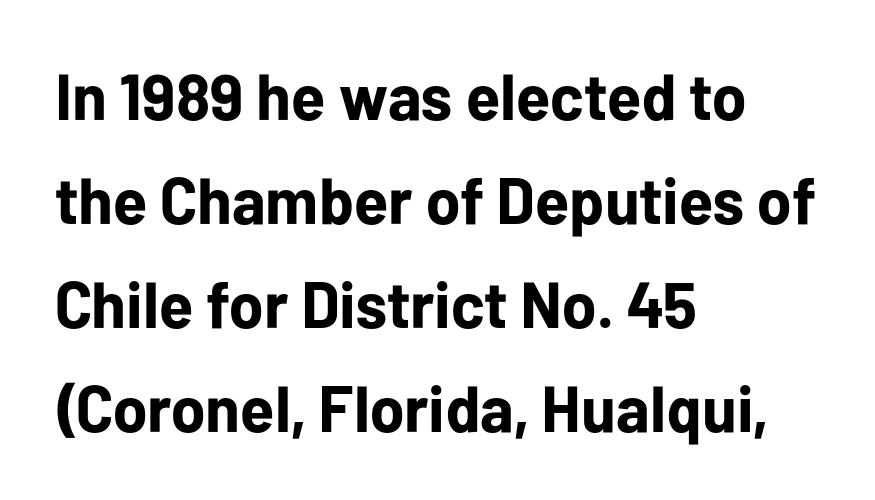
{"serif": "no", "italic": "no", "bold": "yes", "weight": "bold", "width": "normal", "stroke_contrast": "low", "x_height": "medium", "monospaced": "no", "underline": "no", "align": "left", "line_spacing": "normal", "line_spacing_ratio": 1.6, "letter_spacing": "normal", "letter_spacing_em": 0.0, "glyph_px": 65}
